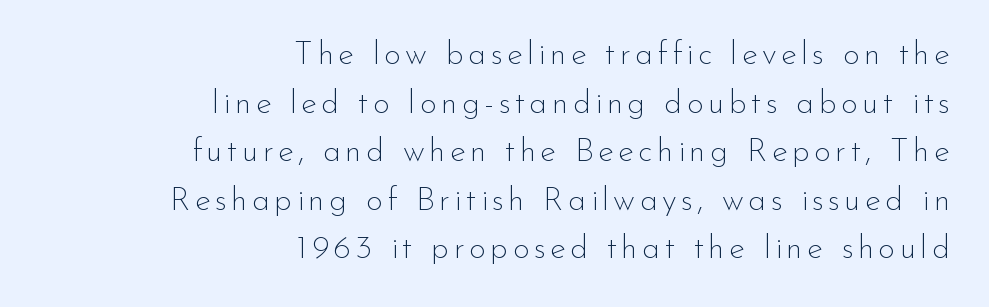
The image shows 33 px thin sans-serif type, upright; set right-aligned, normal line spacing (1.47x), not underlined; low stroke contrast and a small x-height.
